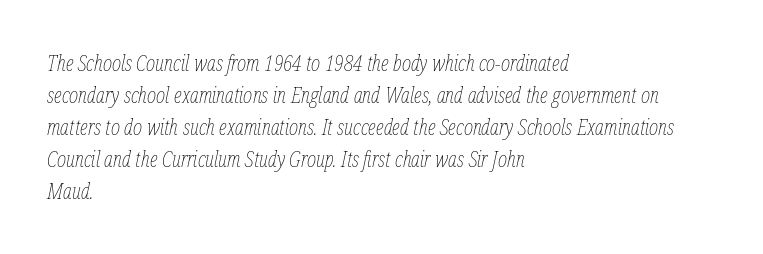
The image shows 22 px text type, italic (leaning right); set left-aligned, normal line spacing (1.46x), normal letter spacing, not underlined.
